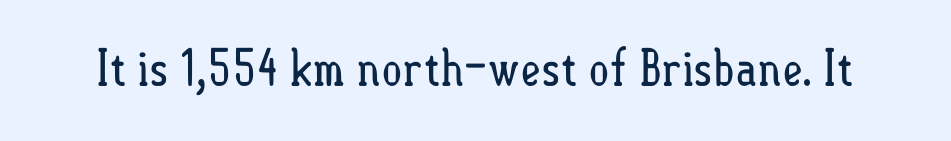
Letters have the restrained weight of plain body copy at most. Character widths vary here, with narrow letters taking less room than wide ones. Nobody drew a line under any word here. Posture: vertical. Inter-character spacing is left at the font's built-in metrics.
